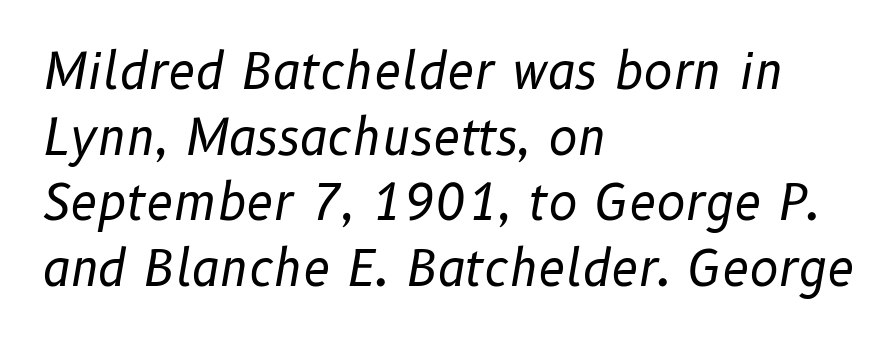
Leading matches the norm, producing a regular column. In terms of letterspacing, this is plain default setting. Looking at the ascenders, they clearly lean. Horizontally, the lines are justified to the leading edge only. Character widths vary here, with narrow letters taking less room than wide ones. Quick note: underline off.
